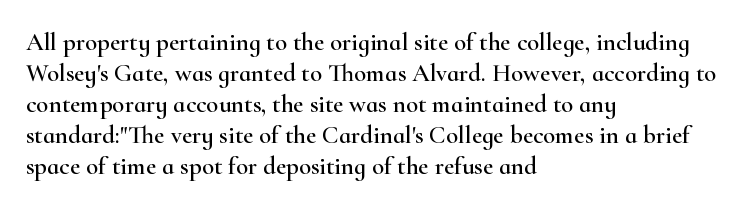
Clear beneath every line of the passage. Is the block centered? No — it sits flush against the left margin. Observe the ordinary spacing: letters are neighbours, not strangers. The letters stand upright; this is a roman face.
